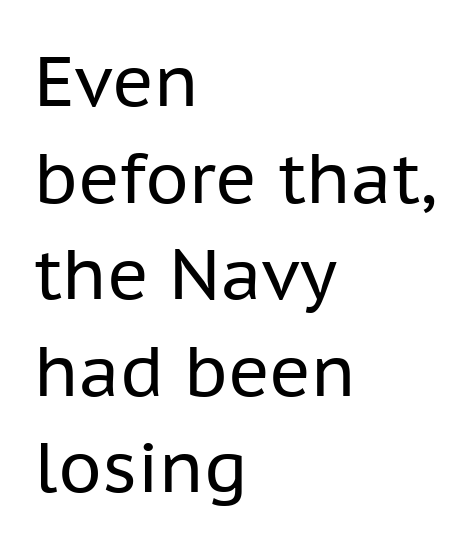
Any mark beneath the type? The region is blank. Font category for this specimen: sans-serif. The typography opts for an upright posture over an oblique one. The line texture is even and compact thanks to regular tracking.
